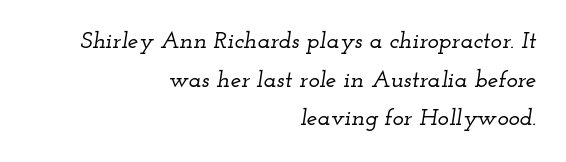
Q: Is the text italic (slanted)? A: Yes, it leans right by about 12 degrees.
Q: Is the text underlined? A: No.
Q: How is the paragraph aligned? A: Right-aligned.
Q: Is the spacing between letters normal or unusually wide? A: Normal.
Q: Is the spacing between lines tight, normal or loose? A: Normal.
